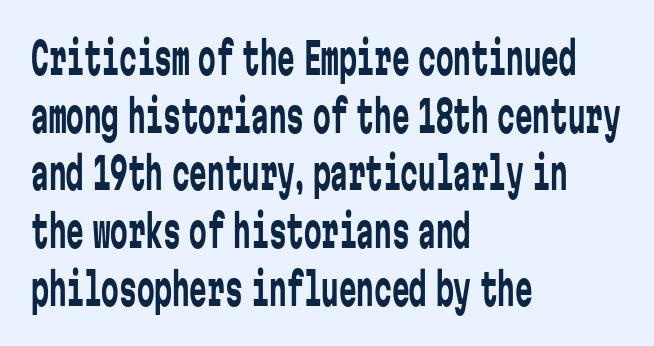
Q: Is the text bold? A: No.
Q: Is the text italic (slanted)? A: No, it is upright.
Q: Is the typeface a serif or a sans-serif typeface? A: Sans-serif.
Q: Is the text underlined? A: No.
Q: How is the paragraph aligned? A: Left-aligned.
Q: Is the spacing between letters normal or unusually wide? A: Normal.
Q: Is the spacing between lines tight, normal or loose? A: Normal.
Q: Width (condensed, normal, or wide)? A: Condensed.
Q: Stroke contrast? A: Low.
Q: x-height? A: Medium.
Q: Monospaced? A: Yes.
